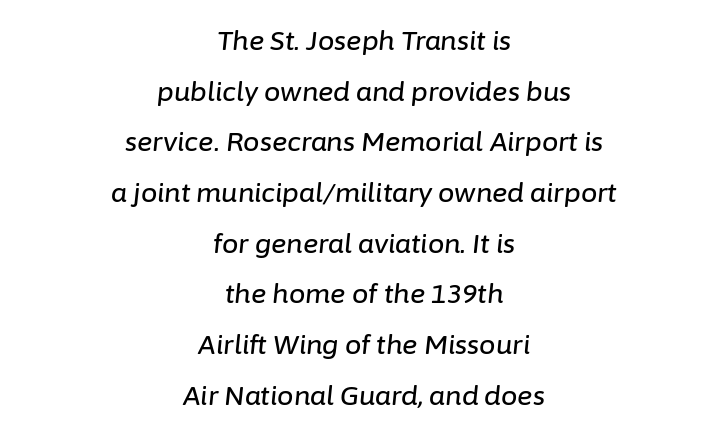
Is the type slanted? Yes — the strokes lean at a clear angle. Neither beginnings nor endings align; midpoints do. Quick note: underline off. Regarding leading, the lines here are spaced well apart.
